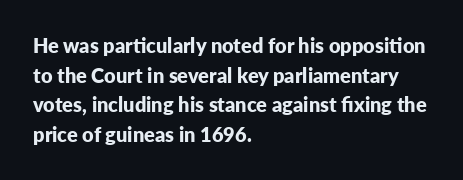
The rendering uses a bold face; every stroke is thick and dark. Compared with a centered layout, this one pins lines to the left instead. Underline: absent. In terms of letterspacing, this is plain default setting. Italic: no, the glyphs are upright roman. How would I describe the line gaps? Plain and ordinary.
